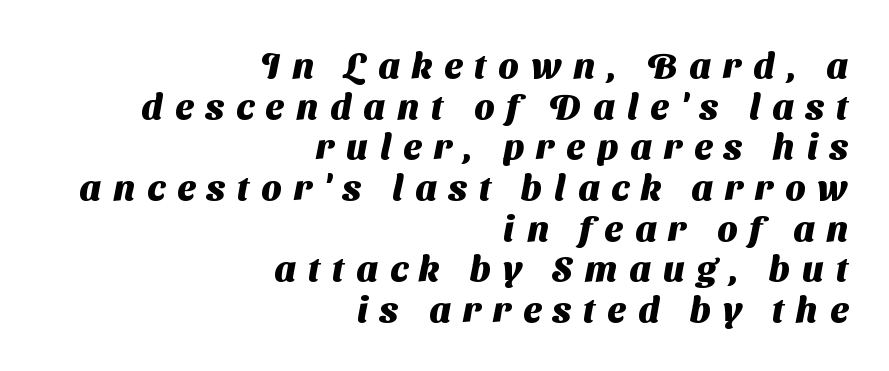
Q: Is the text bold? A: Yes.
Q: Is the typeface a serif or a sans-serif typeface? A: Sans-serif.
Q: Is the text underlined? A: No.
Q: How is the paragraph aligned? A: Right-aligned.
Q: Is the spacing between letters normal or unusually wide? A: Unusually wide.
Q: Is the spacing between lines tight, normal or loose? A: Tight.
Q: Width (condensed, normal, or wide)? A: Normal.
Q: Stroke contrast? A: Medium.
Q: x-height? A: Medium.
Q: Monospaced? A: No.
